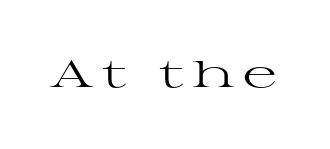
{"serif": "yes", "italic": "no", "bold": "no", "weight": "regular", "width": "wide", "stroke_contrast": "high", "x_height": "medium", "monospaced": "no", "underline": "no", "letter_spacing": "wide", "letter_spacing_em": 0.21, "glyph_px": 37}
